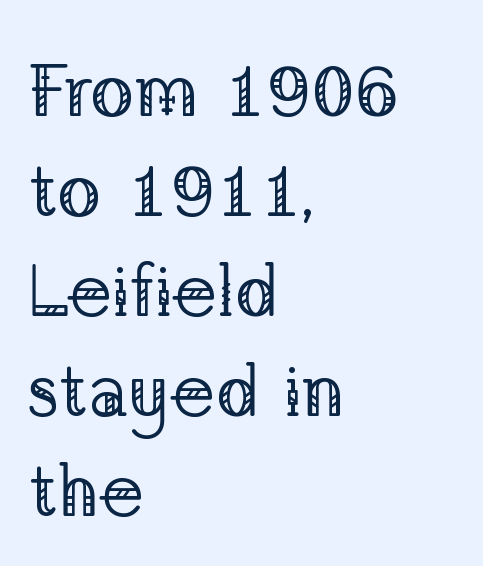
The image shows 74 px regular-weight serif type, upright; set left-aligned, normal line spacing (1.35x), normal letter spacing, not underlined; low stroke contrast and a medium x-height.
